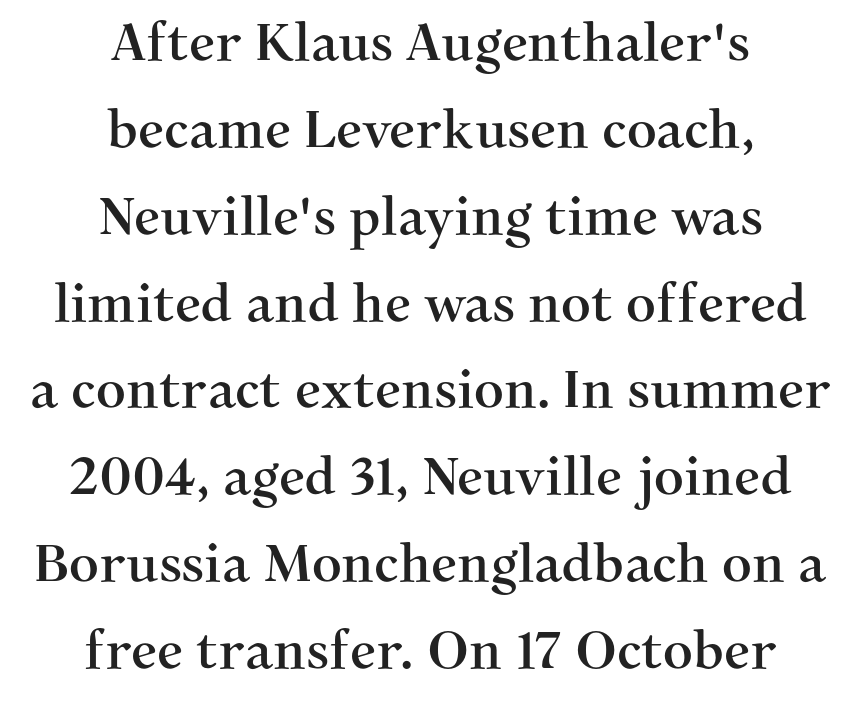
Whoever set this chose a conventional vertical rhythm. Character widths vary here, with narrow letters taking less room than wide ones. Glance below the letters and you will spot only blank space. A typesetter would call this zero additional tracking. Italic: no, the glyphs are upright roman.
